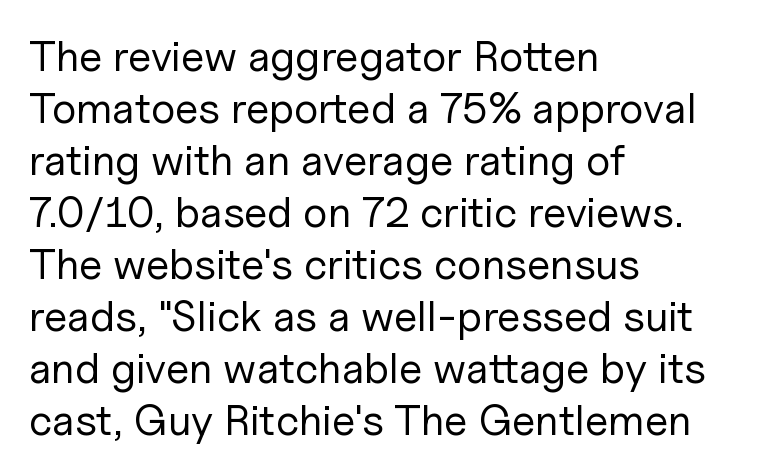
{"serif": "no", "italic": "no", "bold": "no", "weight": "regular", "width": "normal", "stroke_contrast": "low", "x_height": "medium", "monospaced": "no", "underline": "no", "align": "left", "line_spacing_ratio": 1.21, "letter_spacing": "normal", "letter_spacing_em": 0.0, "glyph_px": 43}
